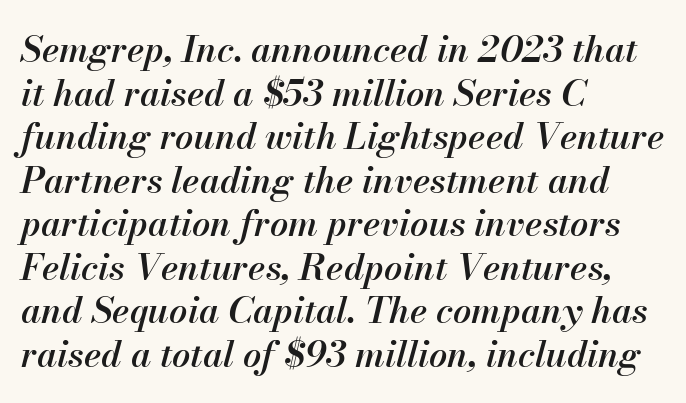
Q: Is the text bold? A: Semi-bold.
Q: Is the text italic (slanted)? A: Yes, it leans right by about 13 degrees.
Q: Is the text underlined? A: No.
Q: How is the paragraph aligned? A: Left-aligned.
Q: Is the spacing between letters normal or unusually wide? A: Normal.
Q: Width (condensed, normal, or wide)? A: Normal.
Q: Stroke contrast? A: Medium.
Q: x-height? A: Small.
Q: Monospaced? A: No.
